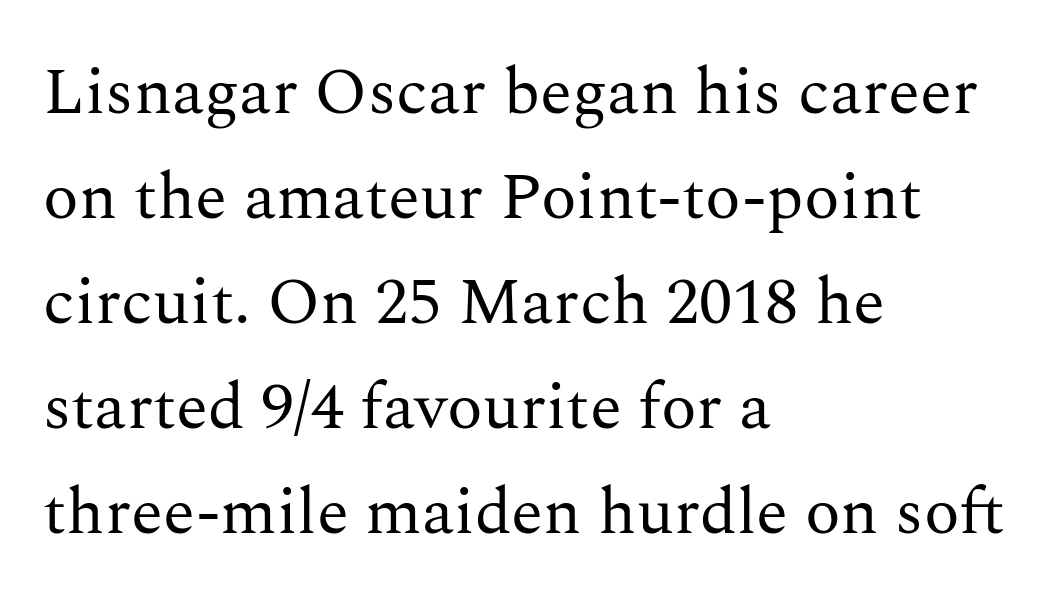
Designer's note — italics off, roman on. A serif font was chosen for this passage. Leftover space on each line is placed entirely after the last word. Here the glyphs are tracked normally, forming tight word shapes.
